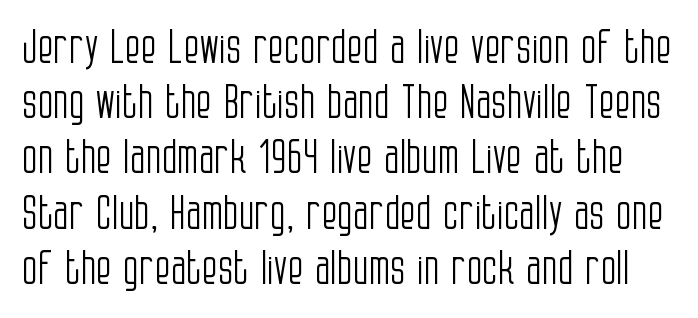
{"serif": "no", "italic": "no", "bold": "no", "weight": "light", "width": "condensed", "stroke_contrast": "low", "x_height": "large", "monospaced": "no", "underline": "no", "line_spacing_ratio": 1.2, "letter_spacing": "normal", "letter_spacing_em": 0.0, "glyph_px": 46}
